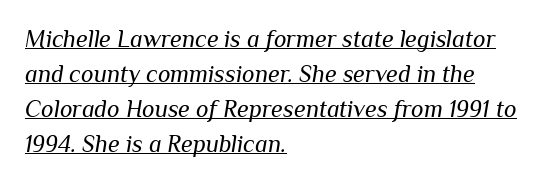
{"italic": "yes", "lean": "right", "slant_degrees": 10, "bold": "no", "underline": "yes", "align": "left", "line_spacing": "normal", "line_spacing_ratio": 1.46, "letter_spacing": "normal", "letter_spacing_em": 0.0, "glyph_px": 24}
